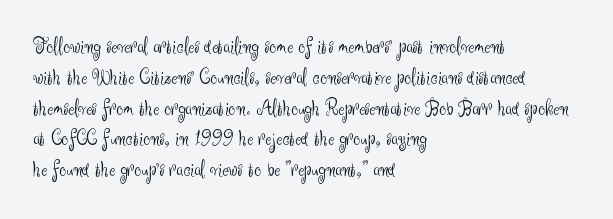
{"italic": "no", "bold": "no", "underline": "no", "align": "left", "line_spacing": "normal", "line_spacing_ratio": 1.4, "letter_spacing": "normal", "letter_spacing_em": 0.0, "glyph_px": 22}
